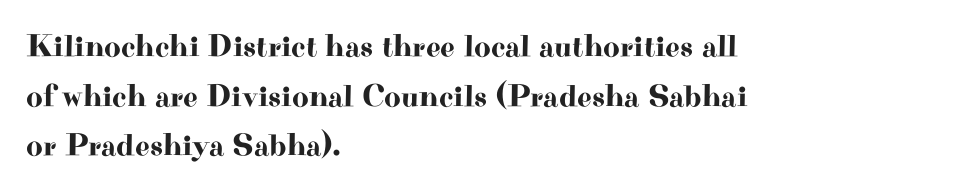
Underline: absent. Proportional: the letters do not fall into vertical columns. If you drew a ruler down the left edge, every line would touch it. Tall strokes in this sample are plumb rather than angled. The rendering keeps characters at their native spacing. A typesetter would call this leading conventional body-copy spacing.
